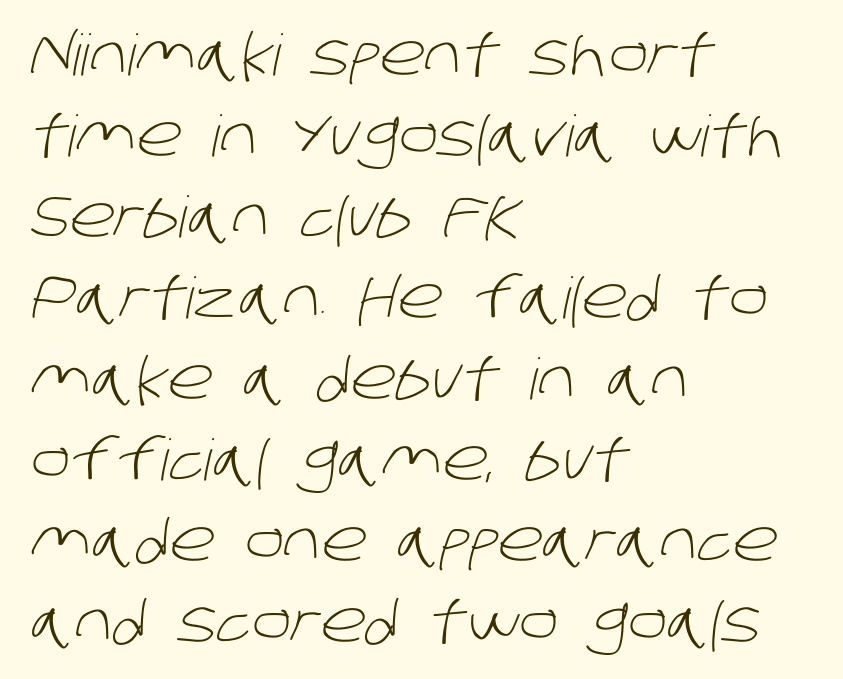
The image shows 57 px light sans-serif type; set left-aligned, normal line spacing (1.42x), normal letter spacing, not underlined; low stroke contrast and a large x-height.
